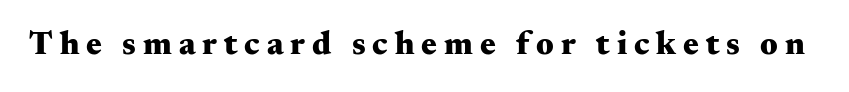
Q: Is the text bold? A: Yes.
Q: Is the text italic (slanted)? A: No, it is upright.
Q: Is the typeface a serif or a sans-serif typeface? A: Serif.
Q: Is the text underlined? A: No.
Q: Is the spacing between letters normal or unusually wide? A: Unusually wide.
Q: Width (condensed, normal, or wide)? A: Wide.
Q: Stroke contrast? A: Medium.
Q: x-height? A: Small.
Q: Monospaced? A: No.
